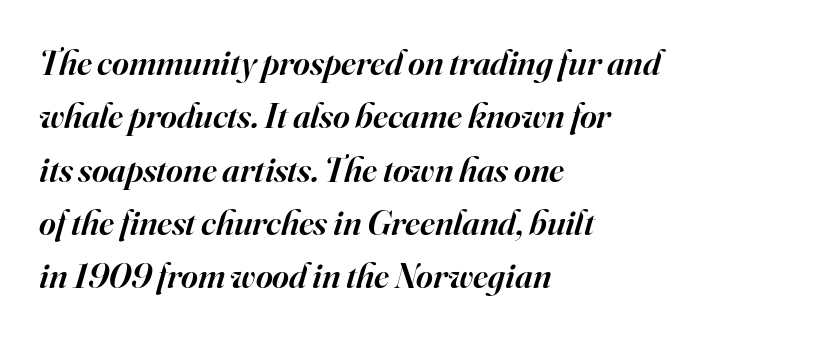
The image shows 36 px semibold serif type, italic (leaning right); set left-aligned, normal line spacing (1.48x), normal letter spacing, not underlined; high stroke contrast and a small x-height.
